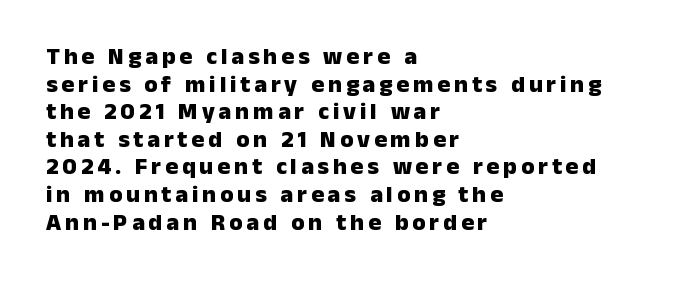
{"italic": "no", "bold": "yes", "underline": "no", "align": "left", "line_spacing": "tight", "line_spacing_ratio": 1.15, "glyph_px": 24}
